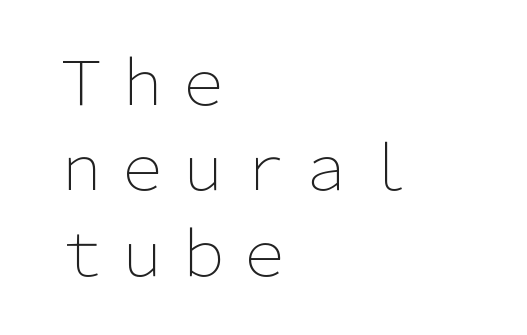
Q: Is the text bold? A: No.
Q: Is the text italic (slanted)? A: No, it is upright.
Q: Is the typeface a serif or a sans-serif typeface? A: Sans-serif.
Q: Is the text underlined? A: No.
Q: How is the paragraph aligned? A: Left-aligned.
Q: Is the spacing between letters normal or unusually wide? A: Normal.
Q: Is the spacing between lines tight, normal or loose? A: Normal.
Q: Width (condensed, normal, or wide)? A: Normal.
Q: Stroke contrast? A: Low.
Q: x-height? A: Medium.
Q: Monospaced? A: No.
